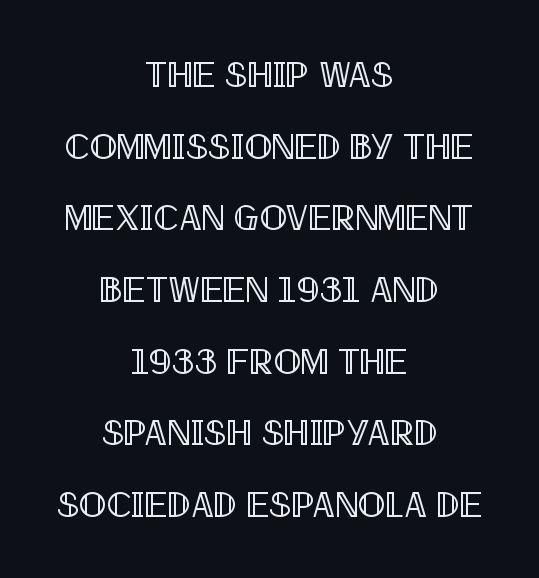
{"italic": "no", "width": "condensed", "x_height": "large", "monospaced": "no", "underline": "no", "align": "center", "line_spacing": "loose", "line_spacing_ratio": 1.99, "letter_spacing": "normal", "letter_spacing_em": 0.0, "glyph_px": 36}
